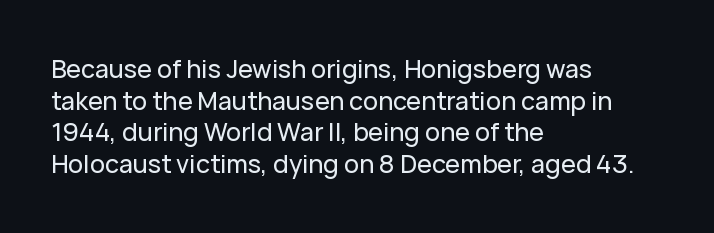
The rows are spaced the way most documents space them. No extra tracking has been applied to these lines. Which margin do the lines hug? The left one — the right edge is uneven. The gap between lines stays unmarked. If you drew a line through each stem, it would be perfectly vertical.
